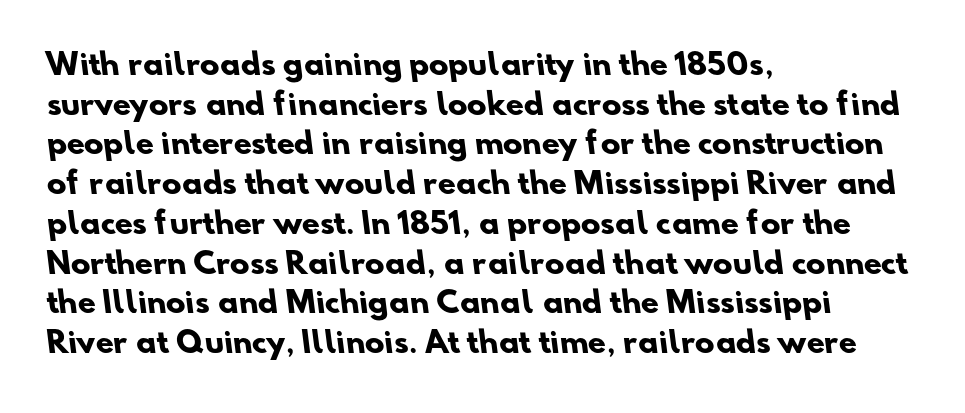
Note the varied advance widths — an 'i' is clearly narrower than an 'm'. The typesetting leans heavy: a genuine bold. What's the leading like? Ordinary, nothing unusual. Just letters on the line, the space beneath them empty. One-word summary of the alignment: left. In terms of letterform style, serifs are entirely absent.
